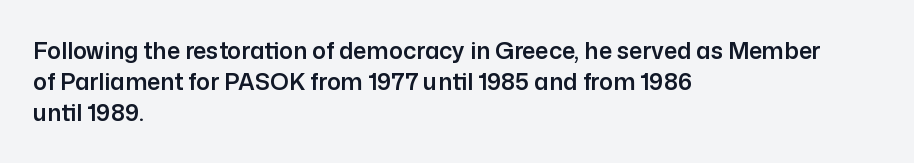
{"italic": "no", "underline": "no", "align": "left", "line_spacing": "normal", "line_spacing_ratio": 1.35, "letter_spacing": "normal", "letter_spacing_em": 0.0, "glyph_px": 23}
